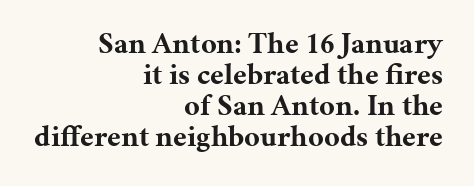
{"serif": "yes", "italic": "no", "bold": "yes", "weight": "bold", "width": "normal", "stroke_contrast": "medium", "x_height": "medium", "monospaced": "no", "underline": "no", "align": "right", "line_spacing": "tight", "line_spacing_ratio": 1.03, "letter_spacing": "normal", "letter_spacing_em": 0.0, "glyph_px": 30}
